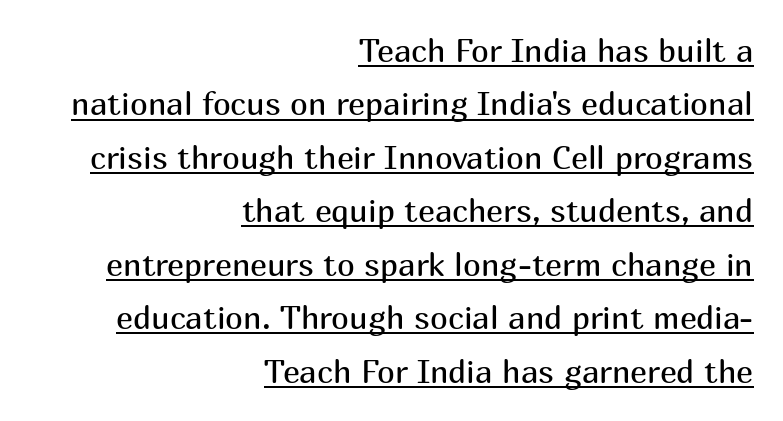
The image shows 32 px regular-weight sans-serif type, upright; set right-aligned, normal line spacing (1.67x), normal letter spacing, underlined; medium stroke contrast and a medium x-height.
